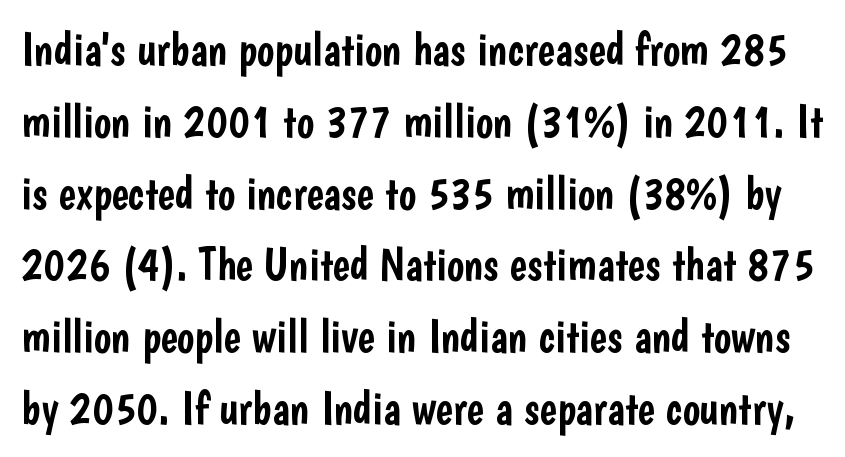
Q: Is the text italic (slanted)? A: No, it is upright.
Q: Is the typeface a serif or a sans-serif typeface? A: Sans-serif.
Q: Is the text underlined? A: No.
Q: Is the spacing between letters normal or unusually wide? A: Normal.
Q: Is the spacing between lines tight, normal or loose? A: Normal.
Q: Width (condensed, normal, or wide)? A: Condensed.
Q: Stroke contrast? A: Low.
Q: x-height? A: Medium.
Q: Monospaced? A: No.
